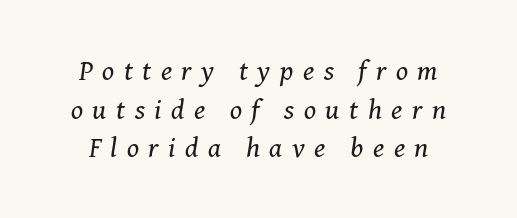
Q: Is the text bold? A: No.
Q: Is the text italic (slanted)? A: Yes, it leans right by about 8 degrees.
Q: Is the typeface a serif or a sans-serif typeface? A: Serif.
Q: Is the text underlined? A: No.
Q: Is the spacing between letters normal or unusually wide? A: Unusually wide.
Q: Is the spacing between lines tight, normal or loose? A: Normal.
Q: Width (condensed, normal, or wide)? A: Normal.
Q: Stroke contrast? A: Medium.
Q: x-height? A: Medium.
Q: Monospaced? A: No.
